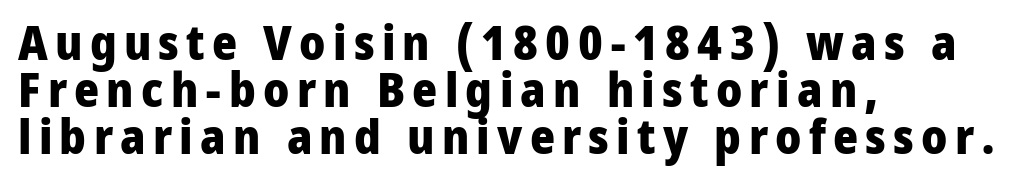
Q: Is the text bold? A: Yes.
Q: Is the text italic (slanted)? A: No, it is upright.
Q: Is the typeface a serif or a sans-serif typeface? A: Sans-serif.
Q: Is the text underlined? A: No.
Q: How is the paragraph aligned? A: Left-aligned.
Q: Is the spacing between lines tight, normal or loose? A: Tight.
Q: Width (condensed, normal, or wide)? A: Normal.
Q: Stroke contrast? A: Low.
Q: x-height? A: Medium.
Q: Monospaced? A: No.
